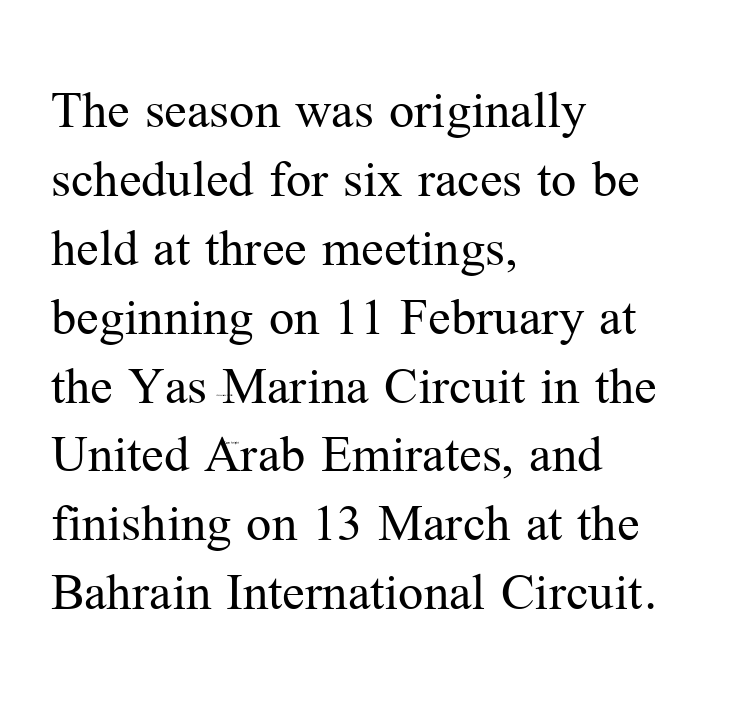
Note: serifs present on the glyphs. Letters have the restrained weight of plain body copy at most. Only glyphs here, with clear space below each row. This is the regular roman posture of the typeface. A student would call this left alignment; a typographer would say flush left, rag right.
